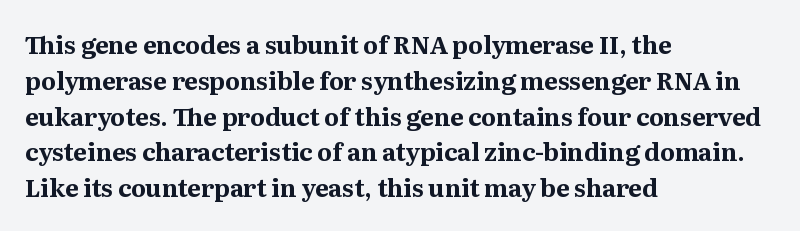
Q: Is the text bold? A: Yes.
Q: Is the text italic (slanted)? A: No, it is upright.
Q: Is the text underlined? A: No.
Q: How is the paragraph aligned? A: Left-aligned.
Q: Is the spacing between letters normal or unusually wide? A: Normal.
Q: Is the spacing between lines tight, normal or loose? A: Normal.
